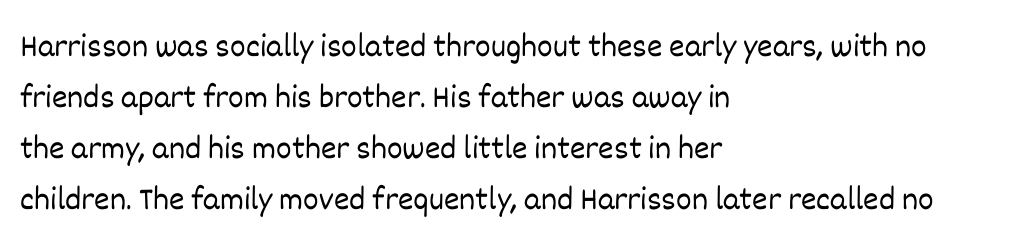
Compared with typical paragraphs, the rows here are spaced about the same. This rendering leaves character spacing at its baseline value. One-word summary of the alignment: left. The axis of the letterforms is exactly vertical. Is this a fixed-width face? No — the glyphs have proportional, varying widths.
